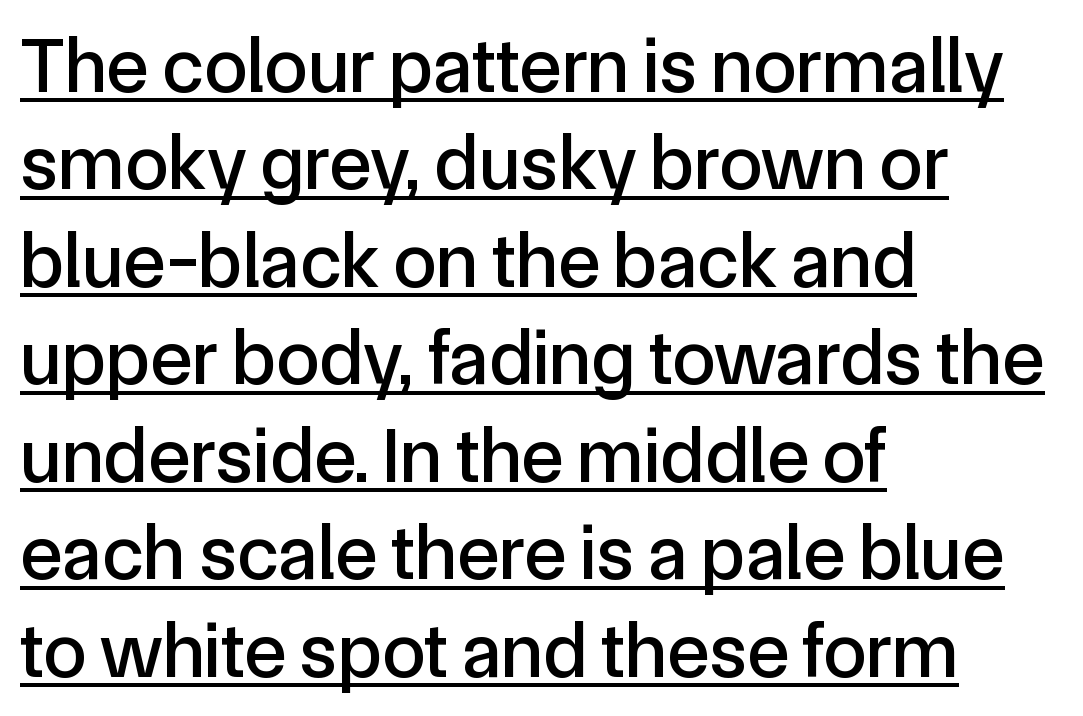
Q: Is the text italic (slanted)? A: No, it is upright.
Q: Is the typeface a serif or a sans-serif typeface? A: Sans-serif.
Q: Is the text underlined? A: Yes.
Q: How is the paragraph aligned? A: Left-aligned.
Q: Is the spacing between letters normal or unusually wide? A: Normal.
Q: Is the spacing between lines tight, normal or loose? A: Normal.
Q: Width (condensed, normal, or wide)? A: Normal.
Q: x-height? A: Medium.
Q: Monospaced? A: No.
